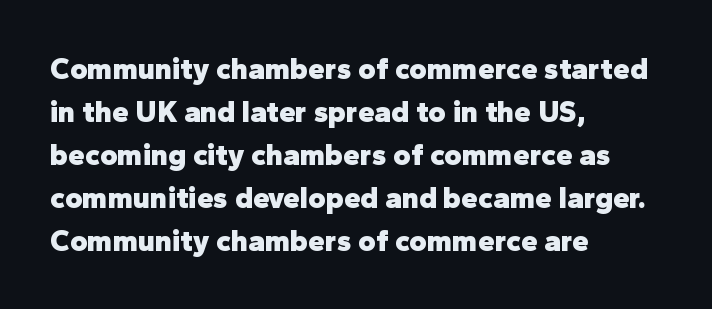
Q: Is the text bold? A: Yes.
Q: Is the text italic (slanted)? A: No, it is upright.
Q: Is the typeface a serif or a sans-serif typeface? A: Sans-serif.
Q: Is the text underlined? A: No.
Q: How is the paragraph aligned? A: Left-aligned.
Q: Is the spacing between letters normal or unusually wide? A: Normal.
Q: Is the spacing between lines tight, normal or loose? A: Normal.
Q: Width (condensed, normal, or wide)? A: Normal.
Q: Stroke contrast? A: Low.
Q: x-height? A: Medium.
Q: Monospaced? A: No.
